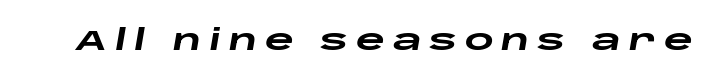
The image shows 28 px heavy, wide type, italic (leaning right); set unusually wide letter spacing (+0.27 em), not underlined; low stroke contrast and a large x-height.
